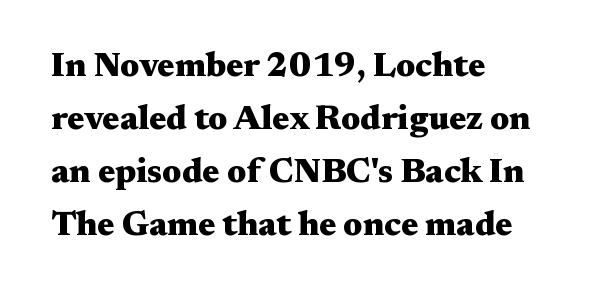
Q: Is the text bold? A: Yes.
Q: Is the text italic (slanted)? A: No, it is upright.
Q: Is the typeface a serif or a sans-serif typeface? A: Serif.
Q: Is the text underlined? A: No.
Q: How is the paragraph aligned? A: Left-aligned.
Q: Is the spacing between letters normal or unusually wide? A: Normal.
Q: Is the spacing between lines tight, normal or loose? A: Normal.
Q: Width (condensed, normal, or wide)? A: Wide.
Q: Stroke contrast? A: Medium.
Q: x-height? A: Medium.
Q: Monospaced? A: No.
